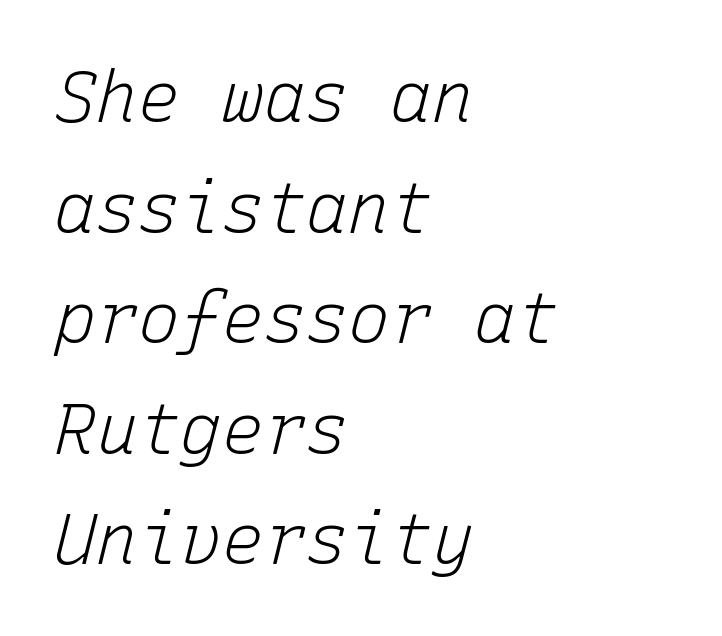
Q: Is the text bold? A: No.
Q: Is the text italic (slanted)? A: Yes, it leans right by about 15 degrees.
Q: Is the text underlined? A: No.
Q: How is the paragraph aligned? A: Left-aligned.
Q: Is the spacing between letters normal or unusually wide? A: Normal.
Q: Is the spacing between lines tight, normal or loose? A: Normal.
Q: Width (condensed, normal, or wide)? A: Normal.
Q: Stroke contrast? A: Low.
Q: x-height? A: Medium.
Q: Monospaced? A: Yes.
